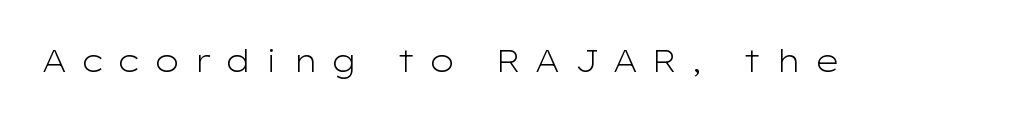
This reads as an unemphasized weight, regular at the heaviest. Clear beneath every line of the passage. You could not count columns in this text — the font is proportionally spaced. This rendering employs a face without finishing strokes, i.e., a sans-serif. This rendering widens character spacing well past its baseline value. Every character sits straight up, as roman type does.
